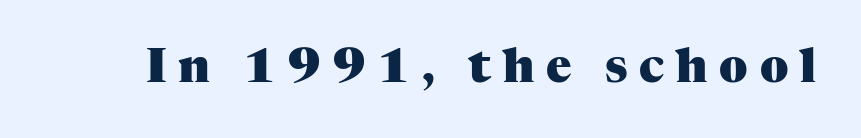
A typesetter would mark this as roman, not italic. Proportional: the letters do not fall into vertical columns. The gap between lines stays unmarked. The designer went with a serif here, giving each stem small feet. Its strokes are broad and dark, the hallmark of bold type.
